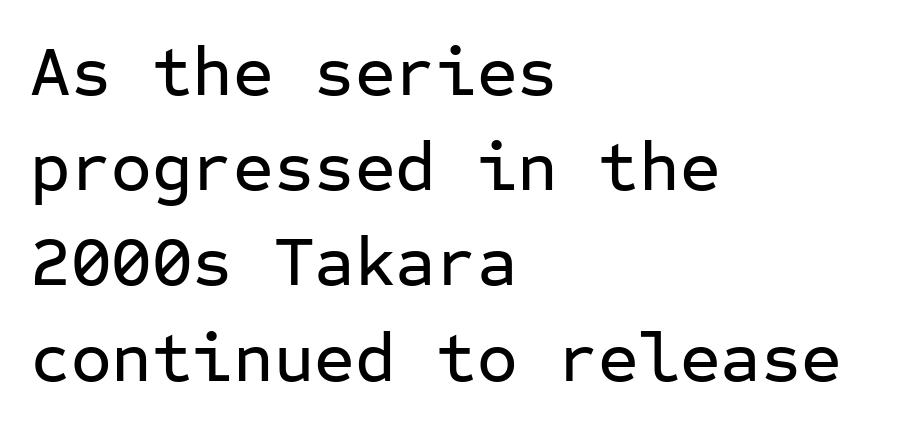
The image shows 70 px sans-serif type, upright, monospaced; set left-aligned, normal line spacing (1.36x), normal letter spacing, not underlined; low stroke contrast and a medium x-height.
